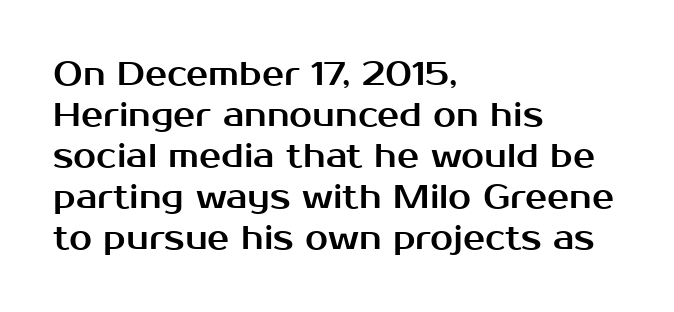
The image shows 33 px sans-serif type, upright; set left-aligned, line spacing 1.24x, normal letter spacing, not underlined; medium stroke contrast and a medium x-height.
